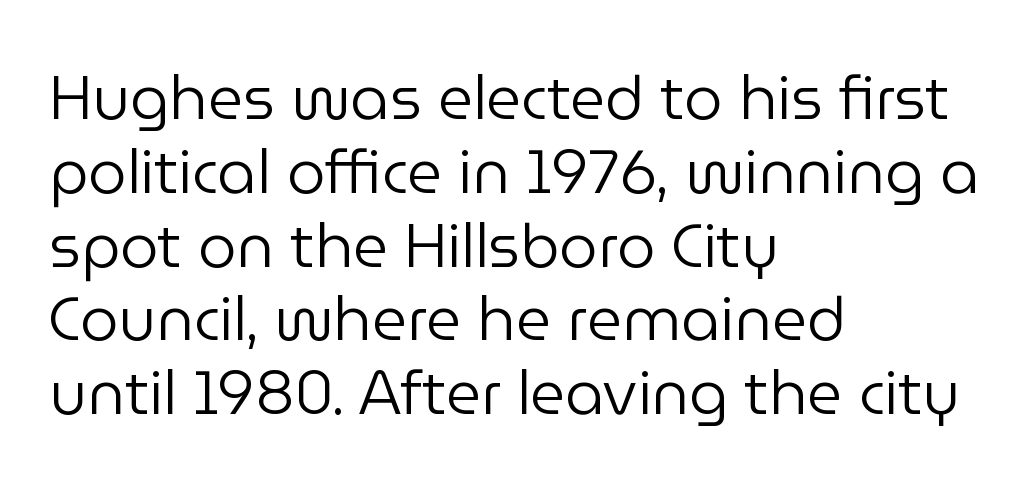
What kind of face is this? One without serifs — a sans. This sample uses an upright cut, with every glyph sitting square on the baseline. The line texture is even and compact thanks to regular tracking. No heavy texture on the line: the type isn't bold. The gap between lines stays unmarked.
